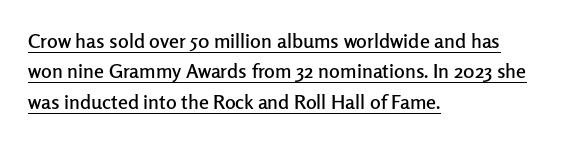
Q: Is the text italic (slanted)? A: No, it is upright.
Q: Is the text underlined? A: Yes.
Q: How is the paragraph aligned? A: Left-aligned.
Q: Is the spacing between letters normal or unusually wide? A: Normal.
Q: Is the spacing between lines tight, normal or loose? A: Normal.
